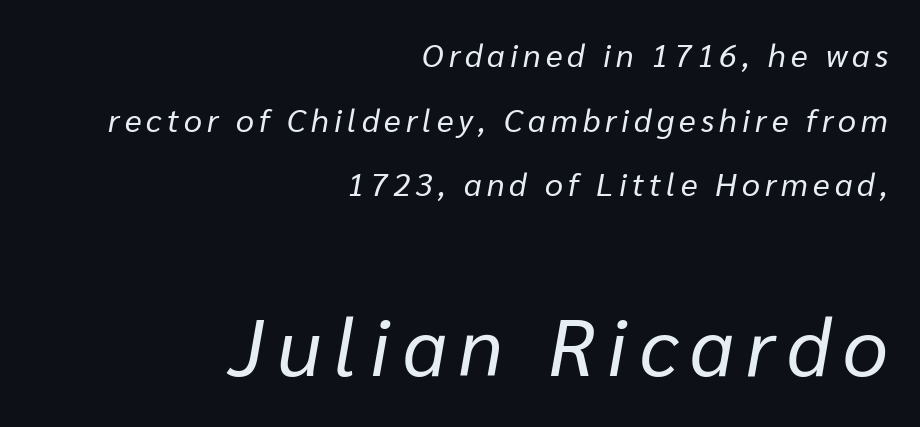
{"italic": "yes", "lean": "right", "slant_degrees": 10, "bold": "no", "weight": "regular", "width": "normal", "stroke_contrast": "low", "x_height": "medium", "monospaced": "no", "underline": "no", "align": "right", "line_spacing": "loose", "line_spacing_ratio": 2.02, "larger_block": "second", "size_ratio": 2.5, "glyph_px": 80}
